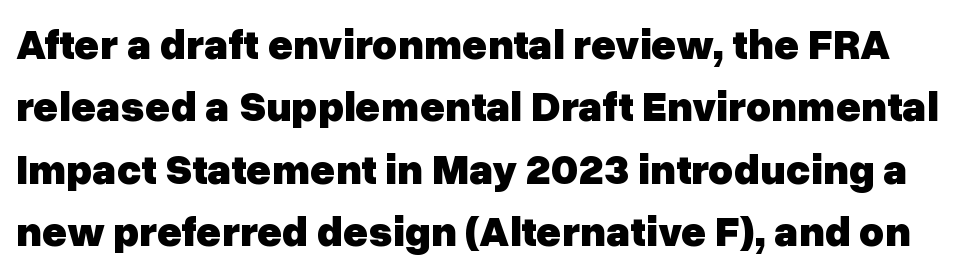
The image shows 43 px heavy sans-serif type, upright; set normal line spacing (1.45x), normal letter spacing, not underlined; low stroke contrast and a medium x-height.
